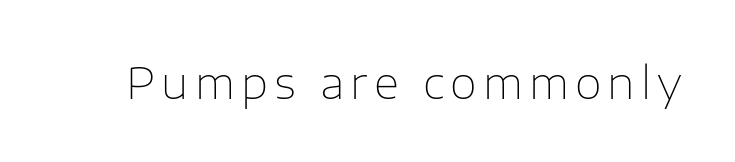
The typography opts for an upright posture over an oblique one. Is this a heavy cut? Hardly; it is regular or lighter. In terms of letterform style, serifs are entirely absent. Character widths vary here, with narrow letters taking less room than wide ones. Letters rest on an invisible, unmarked baseline.
